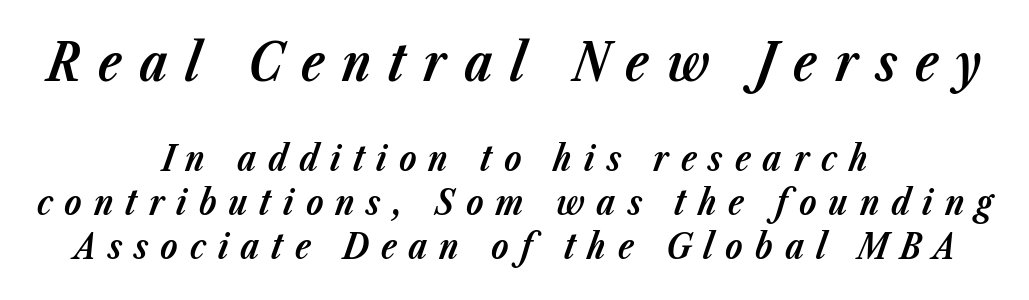
{"italic": "yes", "lean": "right", "slant_degrees": 23, "bold": "yes", "weight": "bold", "width": "normal", "stroke_contrast": "low", "x_height": "medium", "monospaced": "no", "underline": "no", "align": "center", "line_spacing": "normal", "line_spacing_ratio": 1.26, "letter_spacing": "wide", "letter_spacing_em": 0.34, "larger_block": "first", "size_ratio": 1.49, "glyph_px": 52}
